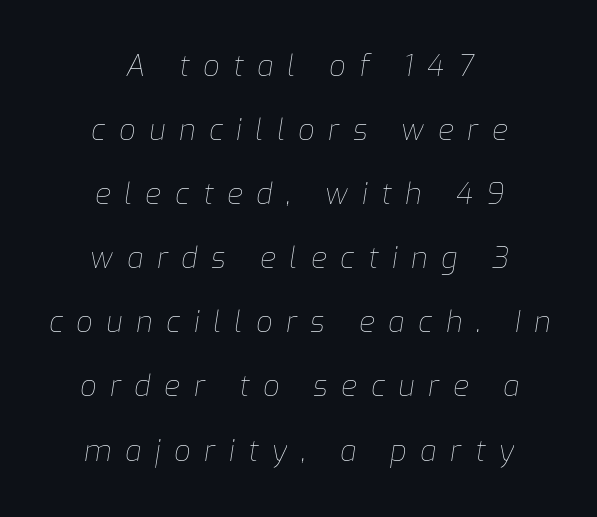
Q: Is the text bold? A: No.
Q: Is the text italic (slanted)? A: Yes, it leans right by about 9 degrees.
Q: Is the text underlined? A: No.
Q: How is the paragraph aligned? A: Centered.
Q: Is the spacing between letters normal or unusually wide? A: Unusually wide.
Q: Is the spacing between lines tight, normal or loose? A: Loose.
Q: Width (condensed, normal, or wide)? A: Normal.
Q: Stroke contrast? A: Low.
Q: x-height? A: Medium.
Q: Monospaced? A: No.
